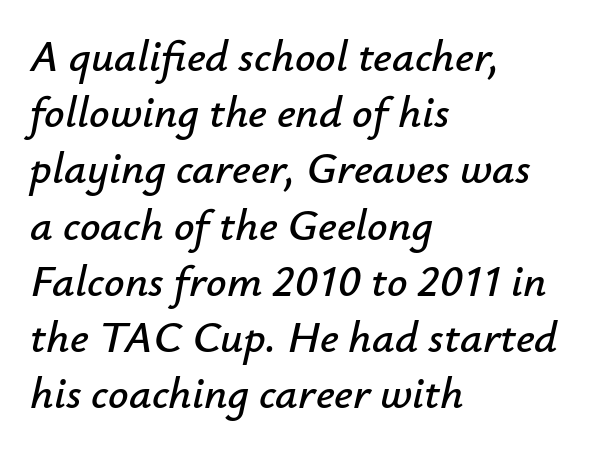
The image shows 45 px text type, italic (leaning right); set left-aligned, normal line spacing (1.25x), normal letter spacing, not underlined; low stroke contrast and a small x-height.
